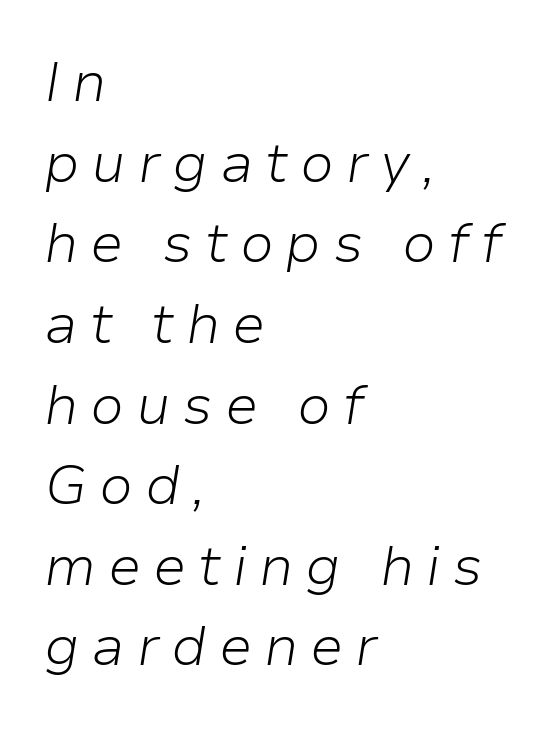
The text carries the slant typical of an italic or oblique font. In CSS terms this would be text-align: left. Horizontal bands of white between lines are of average thickness. Do the characters align in a grid? No, the font is proportional.
